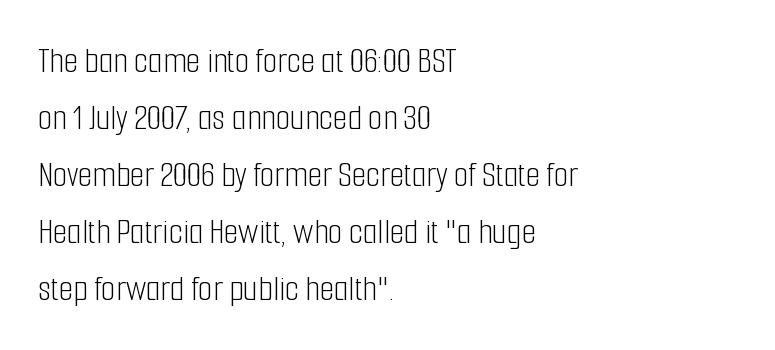
The cut favours lightness, reaching ordinary text weight at its darkest. The letterforms sit shoulder to shoulder at normal distance. Students, observe: this is what conventionally led text looks like. Words float on clear page, feet unadorned.
